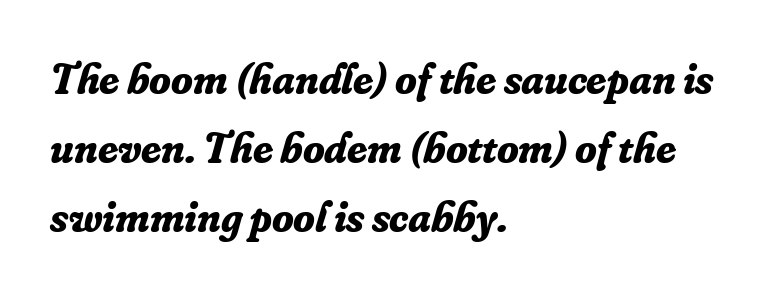
The leading is moderate, giving the passage an even texture. Here the glyphs are tracked normally, forming tight word shapes. Is this a sans? No — the strokes have serifs. Every row of glyphs begins at an identical x-position on the left. Set as a true bold cut, around the 700 mark.
